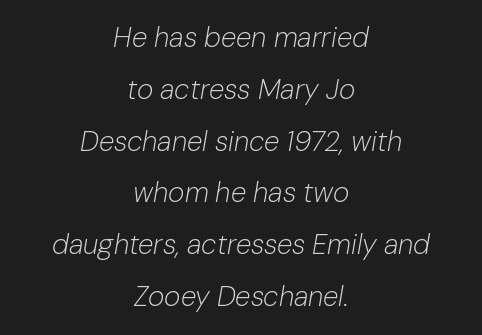
This rendering uses center alignment, leaving both contours irregular but symmetric. The rendering applies a slant to the glyphs. Varying glyph widths throughout — classic text-font behaviour. Type without underlining. The letters look calm and open, with moderate or lighter stems.
